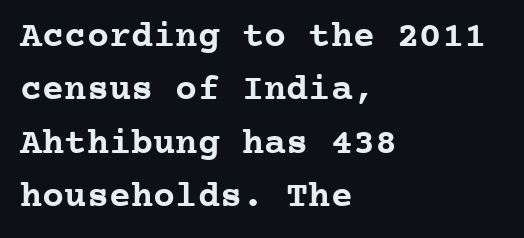
Every character here occupies the same horizontal width, giving the sample a typewriter-like rhythm. Nobody touched the tracking dial on this one. This sample uses a serif face. This block has exactly the height ordinary leading produces. Heft: maximum for text — a bold. Ordinary non-slanted type is in use.
